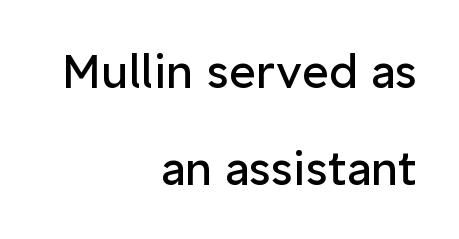
Q: Is the text bold? A: No.
Q: Is the text italic (slanted)? A: No, it is upright.
Q: Is the typeface a serif or a sans-serif typeface? A: Sans-serif.
Q: Is the text underlined? A: No.
Q: How is the paragraph aligned? A: Right-aligned.
Q: Is the spacing between letters normal or unusually wide? A: Normal.
Q: Is the spacing between lines tight, normal or loose? A: Loose.
Q: Width (condensed, normal, or wide)? A: Normal.
Q: Stroke contrast? A: Low.
Q: x-height? A: Medium.
Q: Monospaced? A: No.
